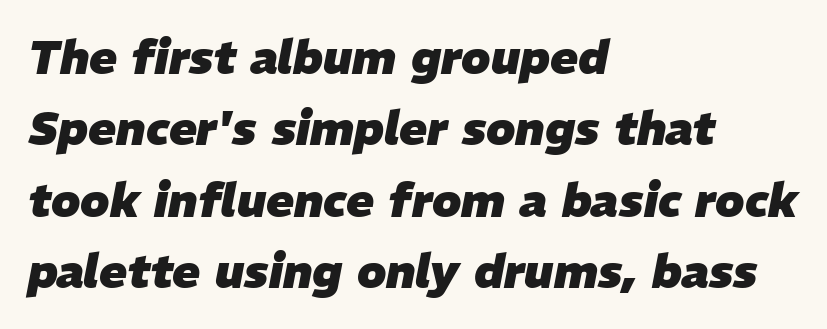
{"italic": "yes", "lean": "right", "slant_degrees": 11, "bold": "yes", "weight": "heavy", "width": "normal", "stroke_contrast": "low", "x_height": "medium", "monospaced": "no", "underline": "no", "align": "left", "line_spacing": "normal", "line_spacing_ratio": 1.55, "letter_spacing": "normal", "letter_spacing_em": 0.0, "glyph_px": 46}
